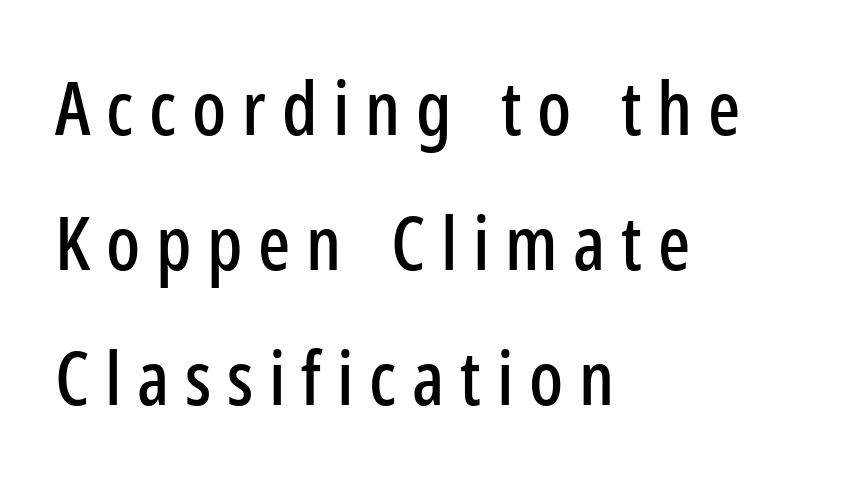
Q: Is the text italic (slanted)? A: No, it is upright.
Q: Is the typeface a serif or a sans-serif typeface? A: Sans-serif.
Q: Is the text underlined? A: No.
Q: How is the paragraph aligned? A: Left-aligned.
Q: Is the spacing between letters normal or unusually wide? A: Unusually wide.
Q: Width (condensed, normal, or wide)? A: Condensed.
Q: Stroke contrast? A: Low.
Q: x-height? A: Medium.
Q: Monospaced? A: No.
